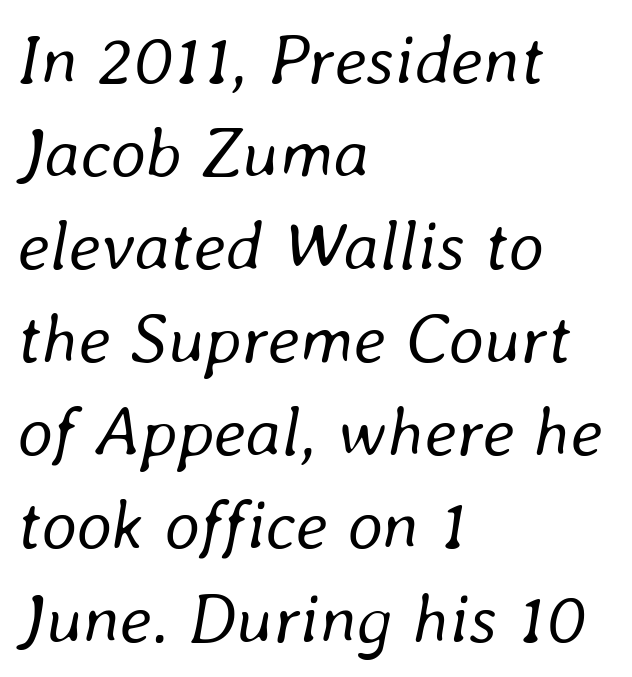
One glance says typical: line gaps are just what's usual. A typesetter would call this proportional, since set widths differ per character. The rendering anchors every line to the left-hand side. Anything drawn beneath the words? Only blank space. Designer's note — italics engaged.
